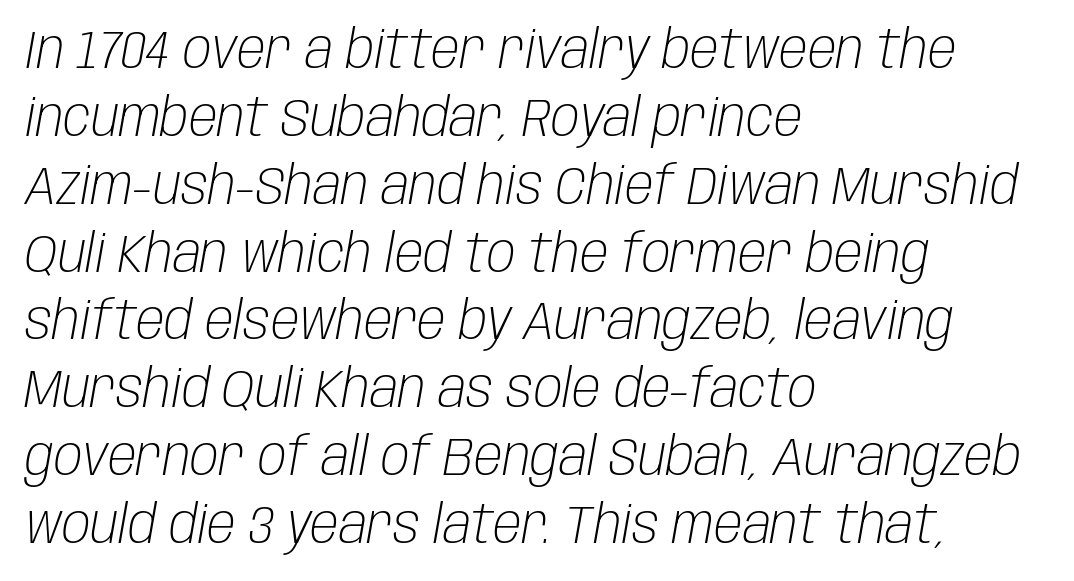
Q: Is the text bold? A: No.
Q: Is the text italic (slanted)? A: Yes, it leans right by about 10 degrees.
Q: Is the text underlined? A: No.
Q: How is the paragraph aligned? A: Left-aligned.
Q: Is the spacing between letters normal or unusually wide? A: Normal.
Q: Is the spacing between lines tight, normal or loose? A: Normal.
Q: Width (condensed, normal, or wide)? A: Condensed.
Q: Stroke contrast? A: Low.
Q: x-height? A: Large.
Q: Monospaced? A: No.
